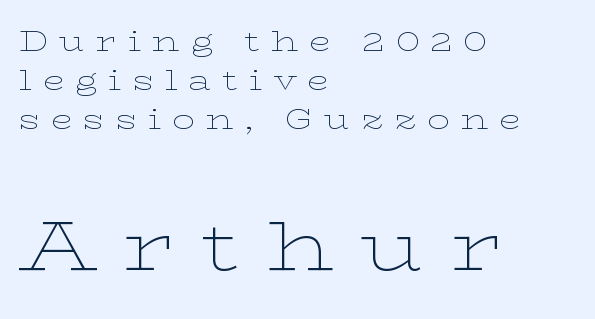
The image shows 69 px thin, wide serif type, upright; set left-aligned, normal line spacing (1.4x), unusually wide letter spacing (+0.39 em), not underlined; the second (bottom) block is 2.46x larger; low stroke contrast and a medium x-height.
